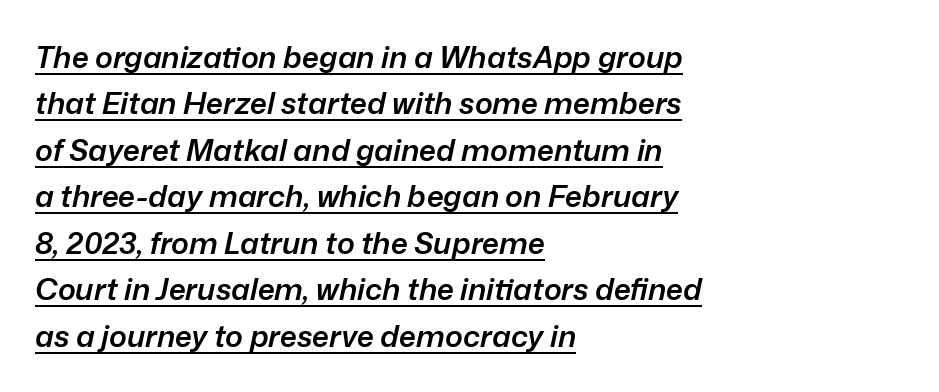
Students, observe the line beneath the letters — that is underlining. The rendering keeps characters at their native spacing. Character widths vary here, with narrow letters taking less room than wide ones. Does the weight exceed regular? Yes, but only to semibold. The lines are quadded left. Rows of type keep a routine distance in the vertical direction.
